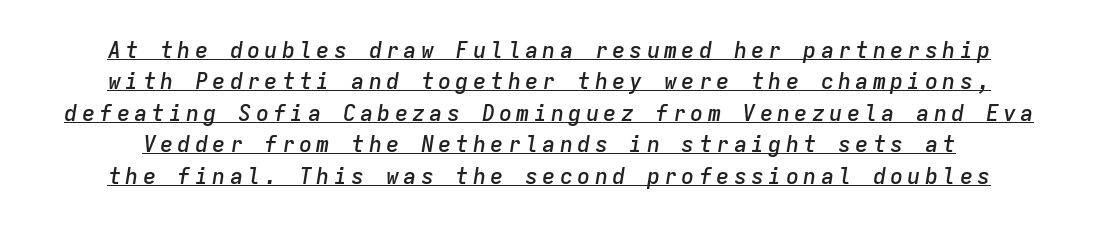
The face used here has a pronounced slope to its letters. Reading down the column, the eye jumps a familiar distance to each next line. Weight: semibold (demi). Is there an underline? Yes — a line sits under the letters.
